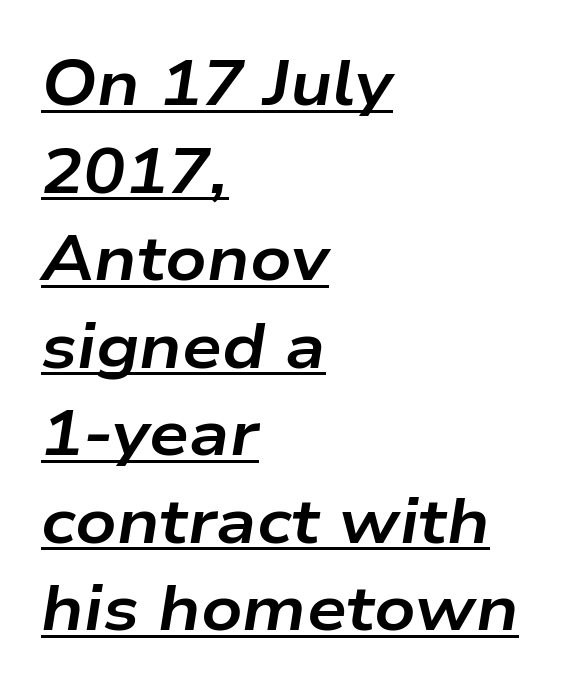
Caption: standard tracking, unaltered. Note the varied advance widths — an 'i' is clearly narrower than an 'm'. The typesetter chose a ragged-right arrangement here. The axis of the letterforms is tilted away from vertical.
